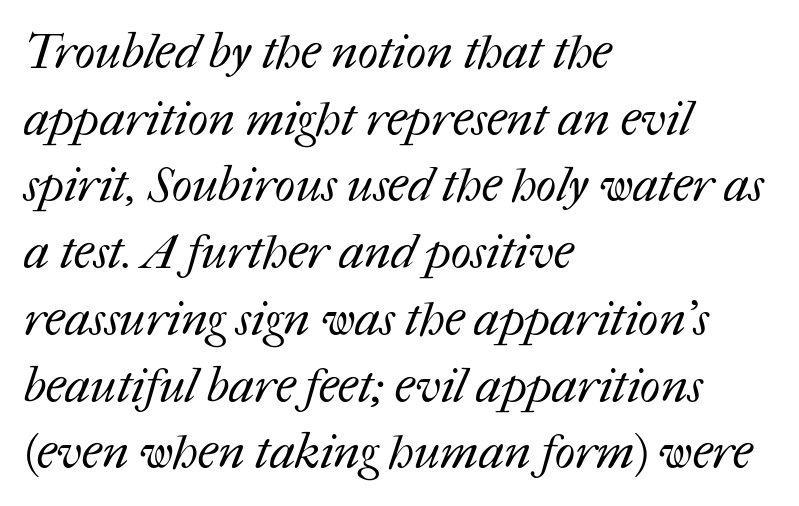
The letters advance in unequal steps, a hallmark of proportional type. These lines are set flush left with a ragged right edge. The space directly below the letters is spotless. Each word holds together tightly as a unit, with standard inter-letter gaps. This reads as an unemphasized weight, regular at the heaviest.
